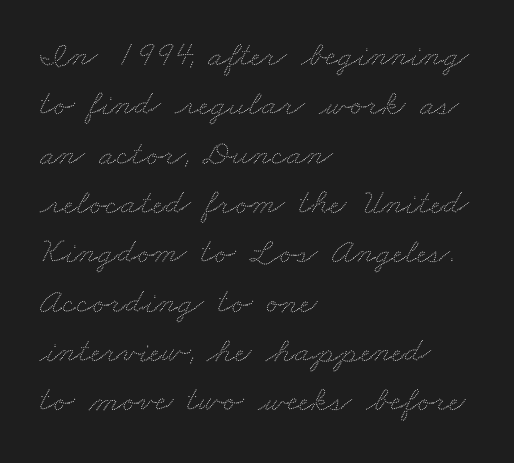
{"width": "wide", "stroke_contrast": "low", "x_height": "small", "monospaced": "no", "underline": "no", "align": "left", "line_spacing": "normal", "line_spacing_ratio": 1.37, "letter_spacing": "normal", "letter_spacing_em": 0.0, "glyph_px": 36}
